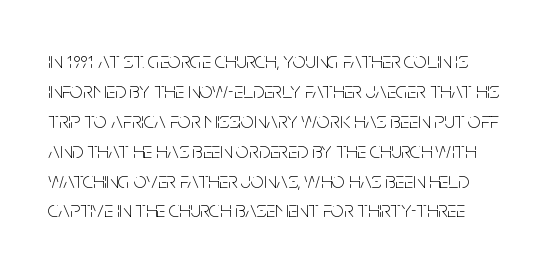
Q: Is the text bold? A: No.
Q: Is the text italic (slanted)? A: No, it is upright.
Q: Is the text underlined? A: No.
Q: Is the spacing between letters normal or unusually wide? A: Normal.
Q: Is the spacing between lines tight, normal or loose? A: Normal.
